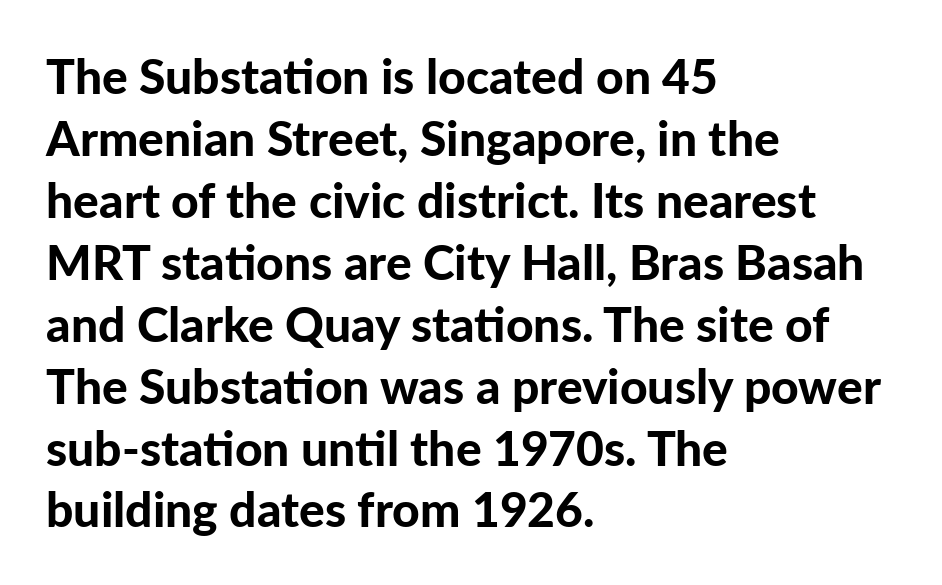
The image shows 48 px bold sans-serif type, upright; set left-aligned, normal line spacing (1.29x), normal letter spacing, not underlined; low stroke contrast and a medium x-height.
